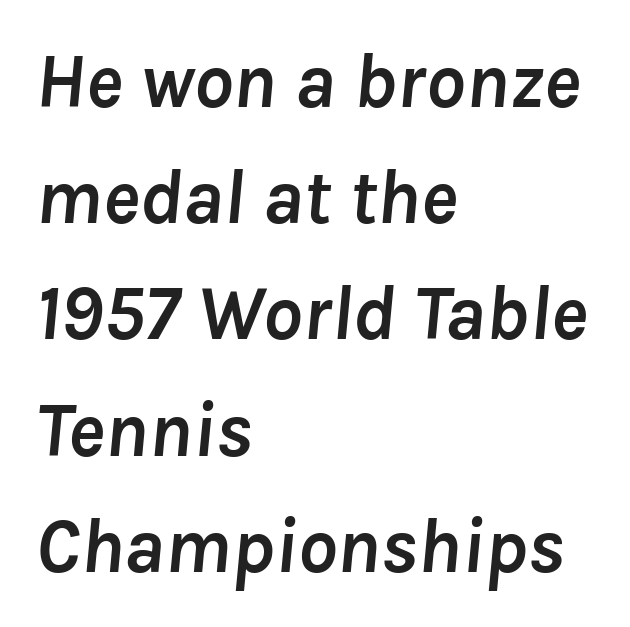
{"italic": "yes", "lean": "right", "slant_degrees": 8, "bold": "yes", "weight": "semibold", "width": "normal", "stroke_contrast": "low", "x_height": "medium", "monospaced": "no", "underline": "no", "align": "left", "line_spacing": "normal", "line_spacing_ratio": 1.49, "letter_spacing": "normal", "letter_spacing_em": 0.0, "glyph_px": 78}
